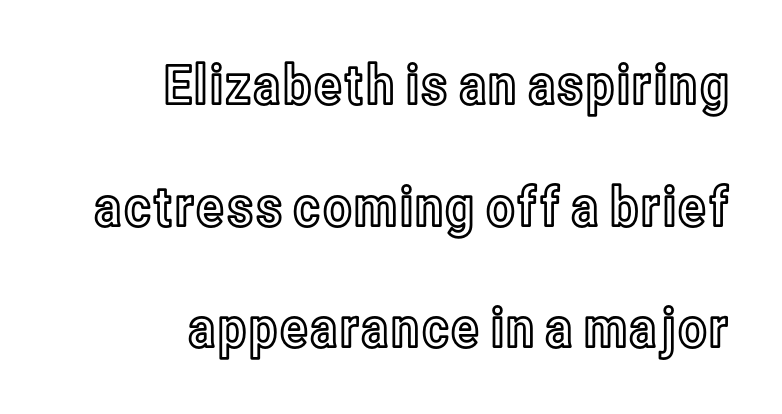
{"italic": "no", "width": "condensed", "x_height": "medium", "monospaced": "no", "underline": "no", "align": "right", "line_spacing": "loose", "line_spacing_ratio": 2.21, "letter_spacing": "normal", "letter_spacing_em": 0.0, "glyph_px": 55}
